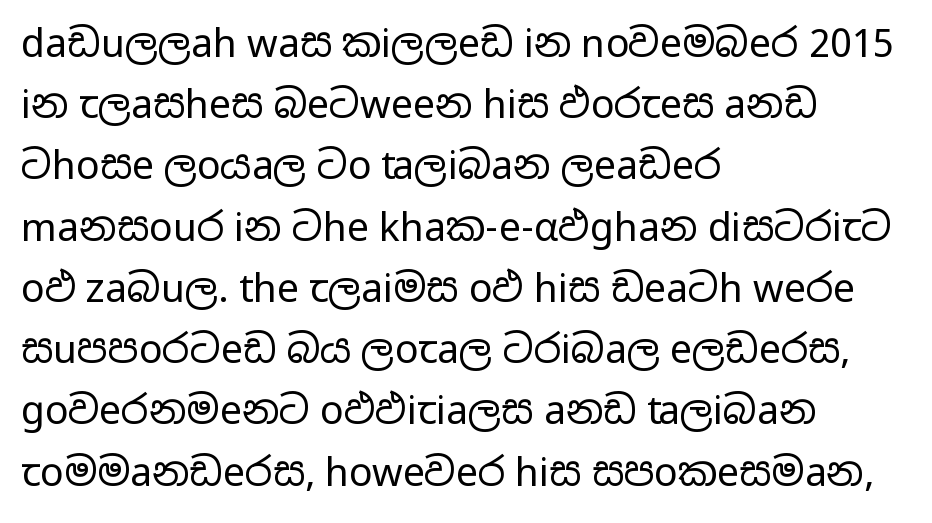
Q: Is the text bold? A: No.
Q: Is the text italic (slanted)? A: No, it is upright.
Q: Is the typeface a serif or a sans-serif typeface? A: Sans-serif.
Q: Is the text underlined? A: No.
Q: How is the paragraph aligned? A: Left-aligned.
Q: Is the spacing between letters normal or unusually wide? A: Normal.
Q: Is the spacing between lines tight, normal or loose? A: Normal.
Q: Width (condensed, normal, or wide)? A: Wide.
Q: Stroke contrast? A: Low.
Q: x-height? A: Medium.
Q: Monospaced? A: No.
